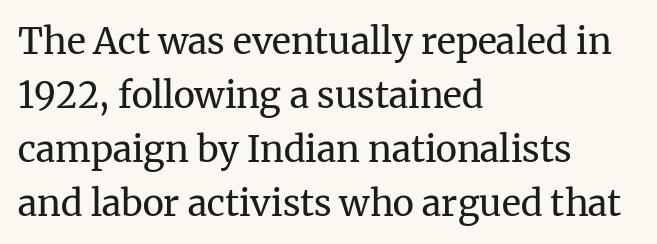
Heft: none added — not bold. Each letter keeps its own natural width here, so spacing adapts to shape. A typesetter would call this zero additional tracking. In CSS terms this would be text-align: left.
